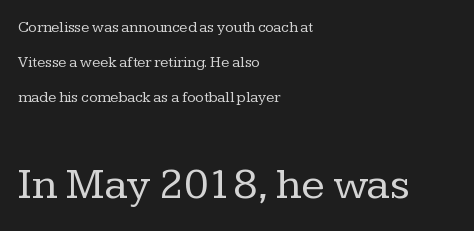
{"serif": "yes", "italic": "no", "bold": "no", "weight": "regular", "width": "normal", "stroke_contrast": "low", "x_height": "medium", "monospaced": "no", "underline": "no", "align": "left", "line_spacing": "loose", "line_spacing_ratio": 2.33, "letter_spacing": "normal", "letter_spacing_em": 0.0, "larger_block": "second", "size_ratio": 2.93, "glyph_px": 44}
